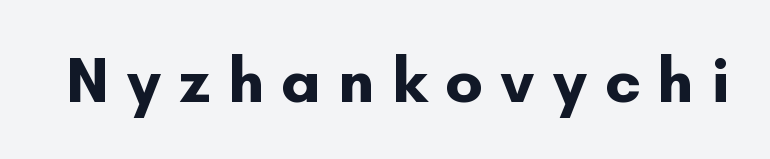
{"serif": "no", "italic": "no", "bold": "yes", "weight": "bold", "width": "normal", "stroke_contrast": "low", "x_height": "small", "monospaced": "no", "underline": "no", "letter_spacing": "wide", "letter_spacing_em": 0.26, "glyph_px": 65}
